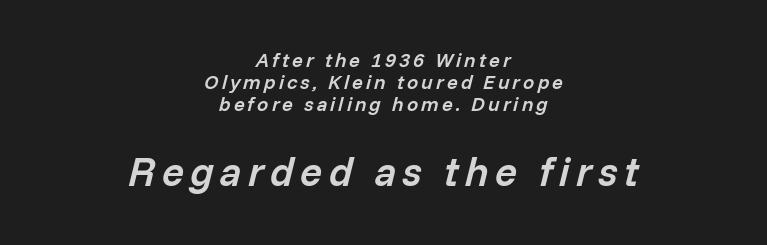
Q: Is the text bold? A: Semi-bold.
Q: Is the text italic (slanted)? A: Yes, it leans right by about 14 degrees.
Q: Is the text underlined? A: No.
Q: How is the paragraph aligned? A: Centered.
Q: Is the spacing between lines tight, normal or loose? A: Tight.
Q: Which block of text is set in a larger size, the first (top) or the second (bottom)? A: The second (bottom) one.
Q: Width (condensed, normal, or wide)? A: Normal.
Q: Stroke contrast? A: Low.
Q: x-height? A: Medium.
Q: Monospaced? A: No.
